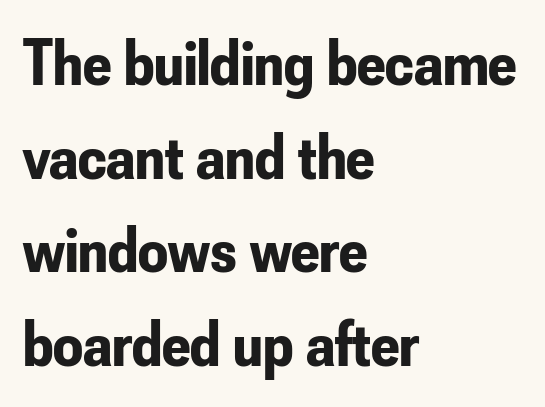
{"serif": "no", "italic": "no", "bold": "yes", "weight": "bold", "width": "condensed", "stroke_contrast": "low", "x_height": "small", "monospaced": "no", "underline": "no", "align": "left", "line_spacing": "normal", "line_spacing_ratio": 1.42, "letter_spacing": "normal", "letter_spacing_em": 0.0, "glyph_px": 66}
